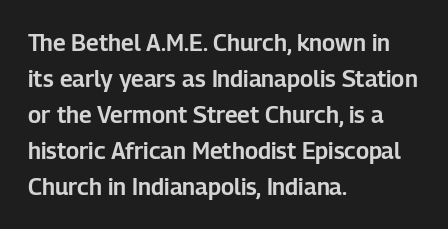
The passage shown has conventional tracking throughout. The axis of the letterforms is exactly vertical. In CSS terms this would be text-align: left. The area under the type is left untouched.
